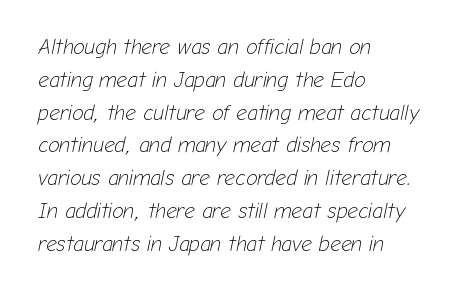
Q: Is the text bold? A: No.
Q: Is the text italic (slanted)? A: Yes, it leans right by about 12 degrees.
Q: Is the text underlined? A: No.
Q: How is the paragraph aligned? A: Left-aligned.
Q: Is the spacing between letters normal or unusually wide? A: Normal.
Q: Is the spacing between lines tight, normal or loose? A: Normal.
